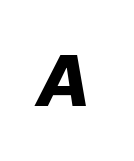
{"italic": "yes", "lean": "right", "slant_degrees": 9, "bold": "yes", "weight": "heavy", "width": "normal", "stroke_contrast": "low", "x_height": "medium", "monospaced": "no", "underline": "no", "letter_spacing": "wide", "letter_spacing_em": 0.47, "glyph_px": 71}
